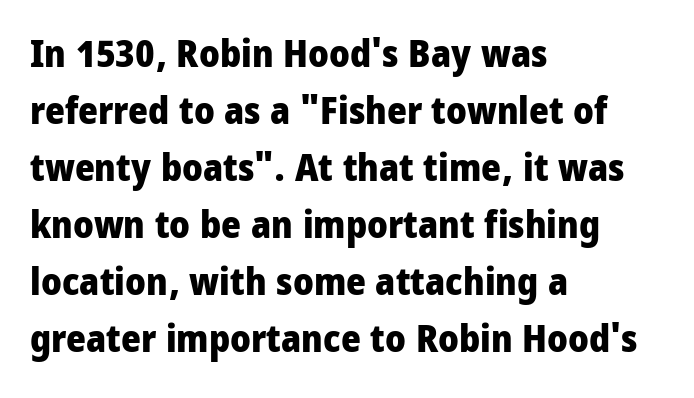
The image shows 38 px heavy, condensed sans-serif type, upright; set left-aligned, normal line spacing (1.5x), normal letter spacing, not underlined; low stroke contrast and a large x-height.
